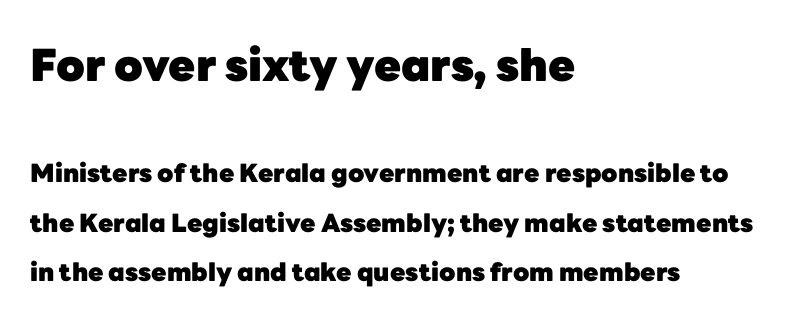
A typesetter would call this zero additional tracking. The emphasis by scale lands on block number one, above. The face used here has the dense, thick strokes of a bold. Alignment: flush left. Students, observe: this is what heavily led, spacious text looks like. The specimen reads as upright at a glance.
